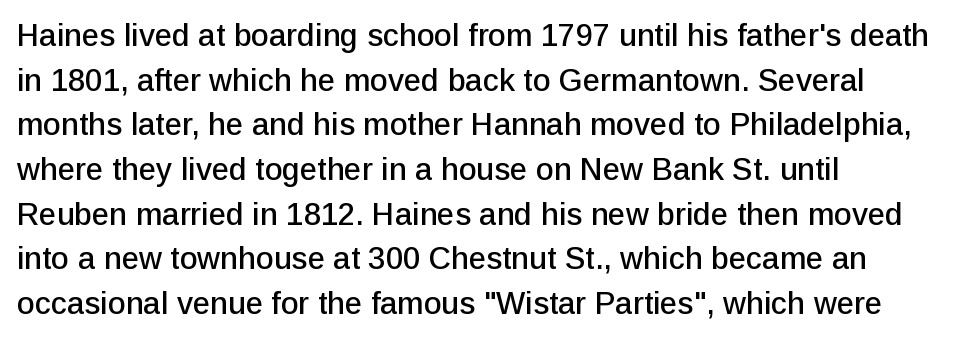
{"serif": "no", "italic": "no", "width": "normal", "stroke_contrast": "low", "x_height": "medium", "monospaced": "no", "underline": "no", "align": "left", "line_spacing": "normal", "line_spacing_ratio": 1.44, "letter_spacing": "normal", "letter_spacing_em": 0.0, "glyph_px": 31}
